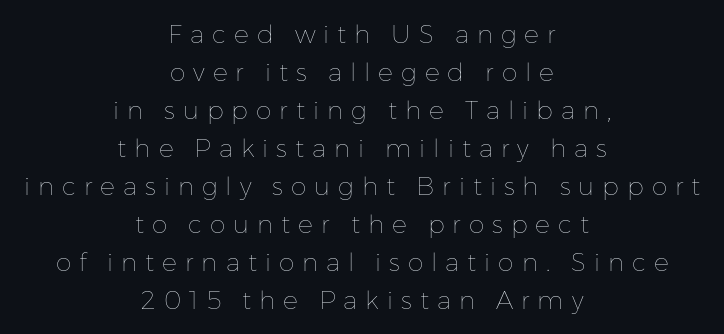
Q: Is the text bold? A: No.
Q: Is the text italic (slanted)? A: No, it is upright.
Q: Is the text underlined? A: No.
Q: How is the paragraph aligned? A: Centered.
Q: Is the spacing between letters normal or unusually wide? A: Unusually wide.
Q: Is the spacing between lines tight, normal or loose? A: Normal.
